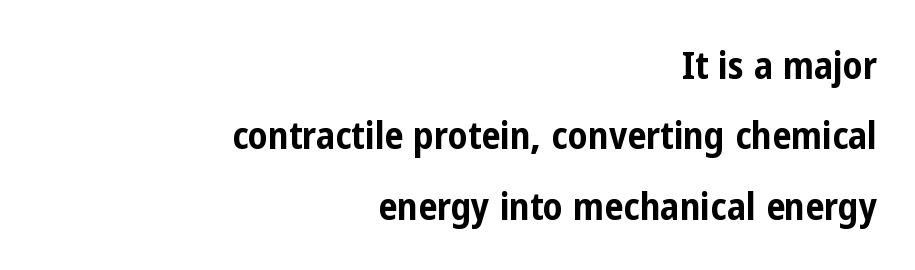
The image shows 38 px bold, condensed sans-serif type, upright; set right-aligned, line spacing 1.85x, normal letter spacing, not underlined; low stroke contrast and a medium x-height.
